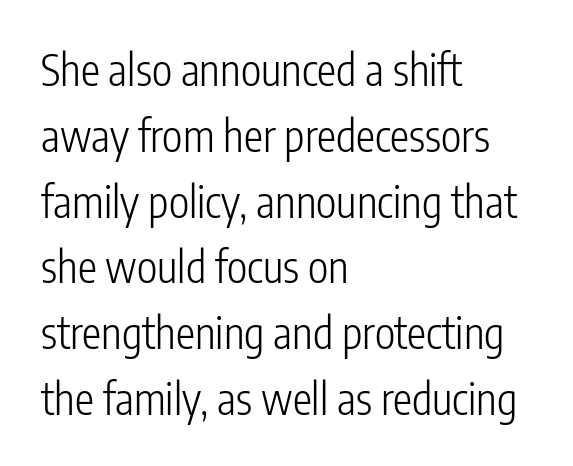
Note the varied advance widths — an 'i' is clearly narrower than an 'm'. A typesetter would label this face a sans. The typesetting does not lean heavy: it is not bold. Type without underlining. The type is set solid horizontally, with unmodified tracking. The font's upright variant was chosen for this text.
